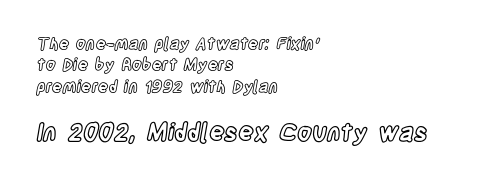
Q: Is the text italic (slanted)? A: Yes.
Q: Is the text underlined? A: No.
Q: How is the paragraph aligned? A: Left-aligned.
Q: Is the spacing between letters normal or unusually wide? A: Normal.
Q: Is the spacing between lines tight, normal or loose? A: Normal.
Q: Which block of text is set in a larger size, the first (top) or the second (bottom)? A: The second (bottom) one.
